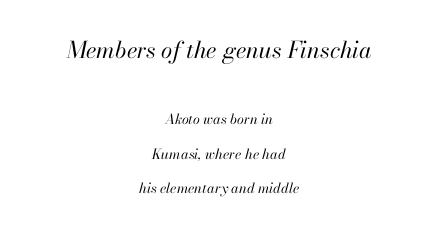
These glyphs show unthickened strokes, regular width or finer. The line-height multiplier appears high, well above default. Nobody touched the tracking dial on this one. A student would notice the top passage is typeset larger than what follows. The foot of each line stays bare and open.
